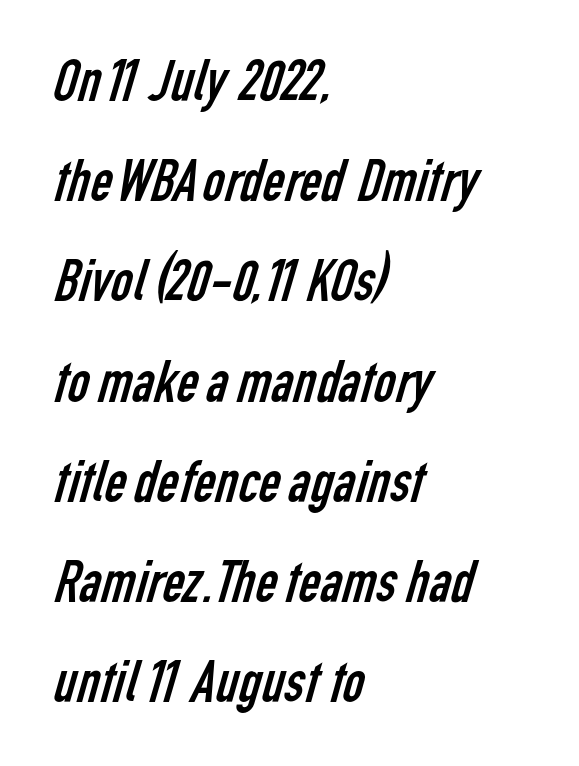
The image shows 60 px regular-weight, condensed sans-serif type; set left-aligned, normal line spacing (1.67x), normal letter spacing, not underlined; low stroke contrast and a medium x-height.
